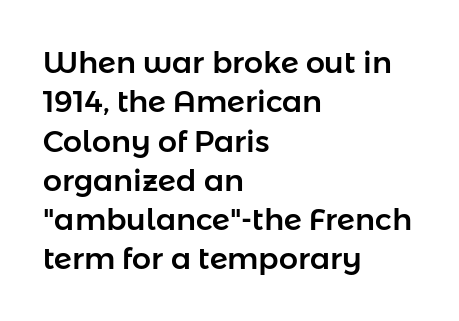
Q: Is the text italic (slanted)? A: No, it is upright.
Q: Is the typeface a serif or a sans-serif typeface? A: Sans-serif.
Q: Is the text underlined? A: No.
Q: How is the paragraph aligned? A: Left-aligned.
Q: Is the spacing between letters normal or unusually wide? A: Normal.
Q: Is the spacing between lines tight, normal or loose? A: Normal.
Q: Width (condensed, normal, or wide)? A: Normal.
Q: Stroke contrast? A: Low.
Q: x-height? A: Medium.
Q: Monospaced? A: No.
